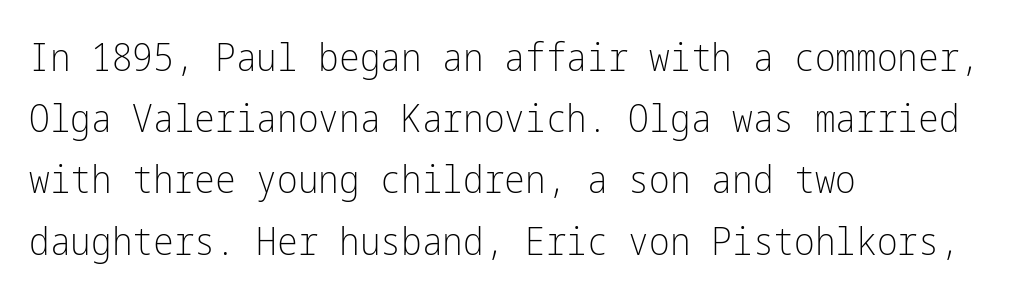
Note: no serifs on the glyphs. The zone under the glyphs is completely vacant. Between one letter and the next there's only the usual sliver of space. The ragged edge is on the right, which tells us the setting is flush left. If you drew a line through each stem, it would be perfectly vertical.
